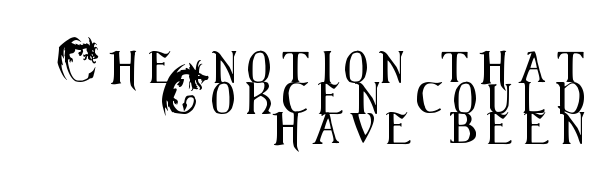
Q: Is the text italic (slanted)? A: No, it is upright.
Q: Is the typeface a serif or a sans-serif typeface? A: Sans-serif.
Q: Is the text underlined? A: No.
Q: How is the paragraph aligned? A: Right-aligned.
Q: Is the spacing between letters normal or unusually wide? A: Unusually wide.
Q: Is the spacing between lines tight, normal or loose? A: Tight.
Q: Width (condensed, normal, or wide)? A: Condensed.
Q: Stroke contrast? A: Medium.
Q: x-height? A: Small.
Q: Monospaced? A: No.
